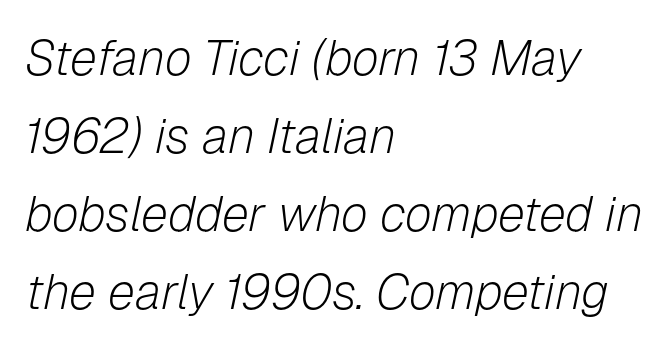
The image shows 49 px light type, italic (leaning right); set left-aligned, normal line spacing (1.59x), normal letter spacing, not underlined; low stroke contrast and a medium x-height.
